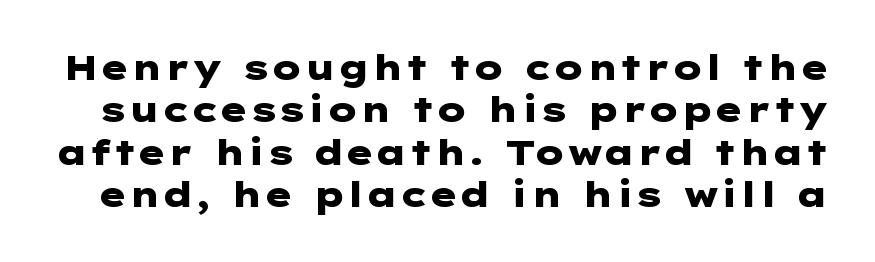
Tracking here is standard; glyphs follow each other at the usual distance. To sum up the face: it is a sans, with no serifs. Look at the stroke-to-counter ratio: heavy, a bold. Quick note: not italic, upright. Descender tails drop into unmarked territory.
